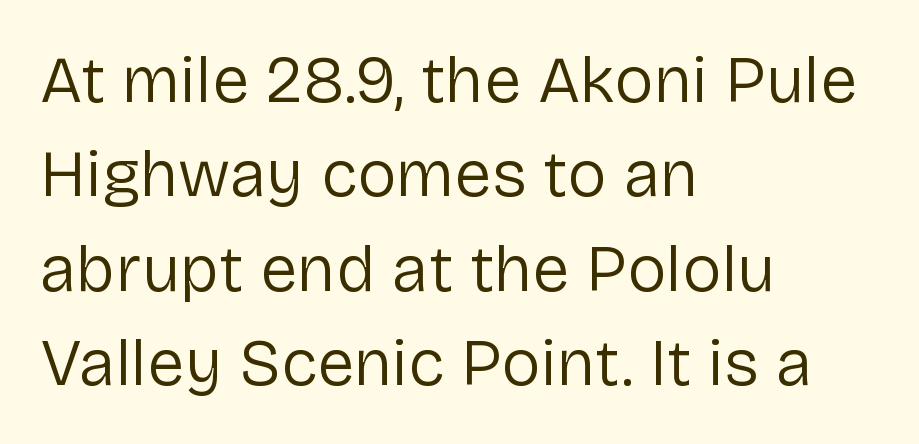
The image shows 66 px regular-weight sans-serif type, upright; set left-aligned, normal line spacing (1.43x), normal letter spacing, not underlined; low stroke contrast and a medium x-height.
